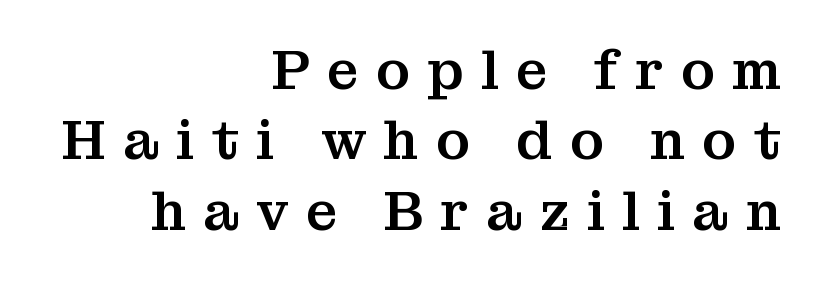
The image shows 55 px serif type, upright; set right-aligned, normal line spacing (1.28x), unusually wide letter spacing (+0.31 em), not underlined; medium stroke contrast and a medium x-height.
